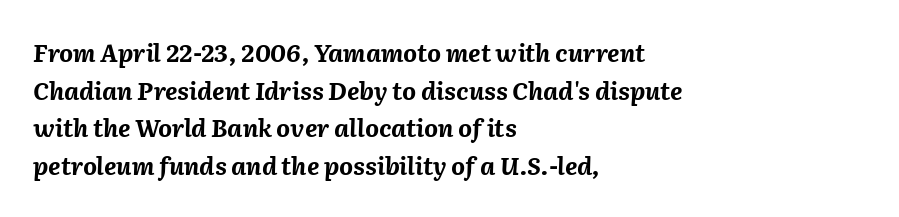
Standard letterfit; no display-style spreading of the glyphs. The passage shown leans; its letterforms are oblique. The gap between lines stays unmarked. Students, this is bold: see how much ink each stroke carries. A typesetter would call this leading conventional body-copy spacing.
